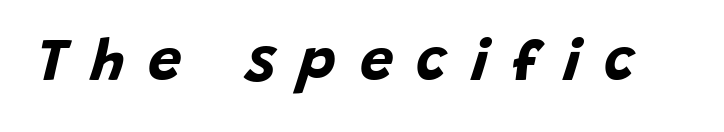
The image shows 60 px bold type, italic (leaning right); set unusually wide letter spacing (+0.39 em), not underlined; low stroke contrast and a large x-height.
